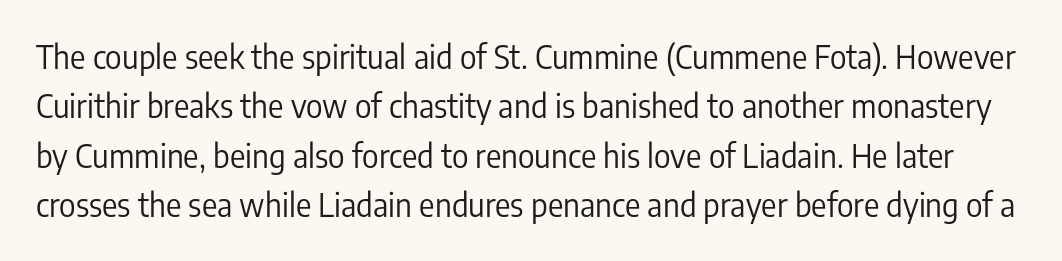
Q: Is the text bold? A: No.
Q: Is the text italic (slanted)? A: No, it is upright.
Q: Is the typeface a serif or a sans-serif typeface? A: Sans-serif.
Q: Is the text underlined? A: No.
Q: Is the spacing between letters normal or unusually wide? A: Normal.
Q: Is the spacing between lines tight, normal or loose? A: Normal.
Q: Width (condensed, normal, or wide)? A: Condensed.
Q: Stroke contrast? A: Low.
Q: x-height? A: Medium.
Q: Monospaced? A: No.
